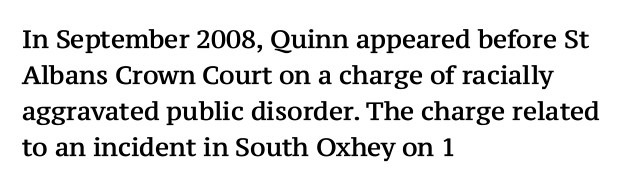
{"italic": "no", "underline": "no", "align": "left", "line_spacing": "normal", "line_spacing_ratio": 1.44, "letter_spacing": "normal", "letter_spacing_em": 0.0, "glyph_px": 25}
